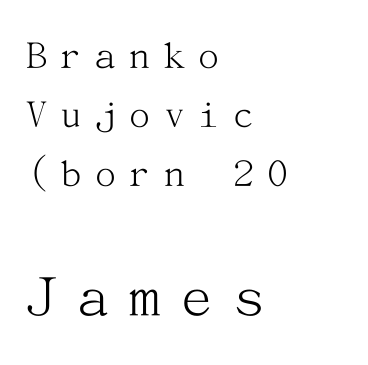
Q: Is the text bold? A: No.
Q: Is the text italic (slanted)? A: No, it is upright.
Q: Is the typeface a serif or a sans-serif typeface? A: Serif.
Q: Is the text underlined? A: No.
Q: How is the paragraph aligned? A: Left-aligned.
Q: Is the spacing between letters normal or unusually wide? A: Unusually wide.
Q: Is the spacing between lines tight, normal or loose? A: Normal.
Q: Which block of text is set in a larger size, the first (top) or the second (bottom)? A: The second (bottom) one.
Q: Width (condensed, normal, or wide)? A: Normal.
Q: Stroke contrast? A: Medium.
Q: x-height? A: Medium.
